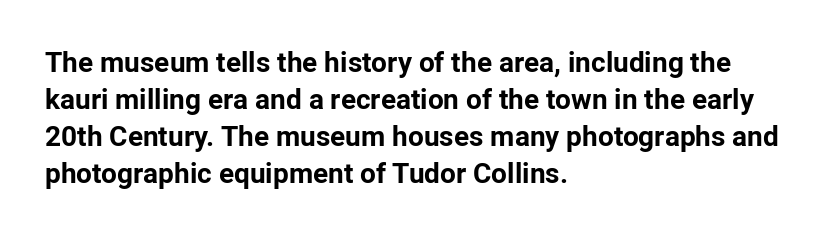
{"serif": "no", "italic": "no", "bold": "yes", "weight": "bold", "width": "normal", "stroke_contrast": "low", "x_height": "medium", "monospaced": "no", "underline": "no", "align": "left", "line_spacing": "normal", "line_spacing_ratio": 1.32, "letter_spacing": "normal", "letter_spacing_em": 0.0, "glyph_px": 28}
